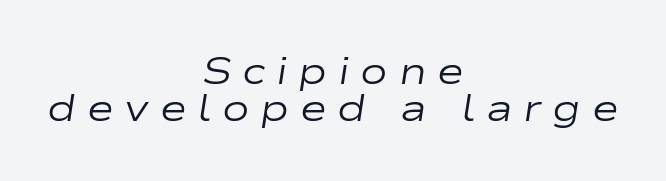
Q: Is the text bold? A: No.
Q: Is the text italic (slanted)? A: Yes, it leans right by about 9 degrees.
Q: Is the text underlined? A: No.
Q: How is the paragraph aligned? A: Centered.
Q: Is the spacing between letters normal or unusually wide? A: Unusually wide.
Q: Is the spacing between lines tight, normal or loose? A: Tight.
Q: Width (condensed, normal, or wide)? A: Wide.
Q: Stroke contrast? A: Low.
Q: x-height? A: Medium.
Q: Monospaced? A: No.
